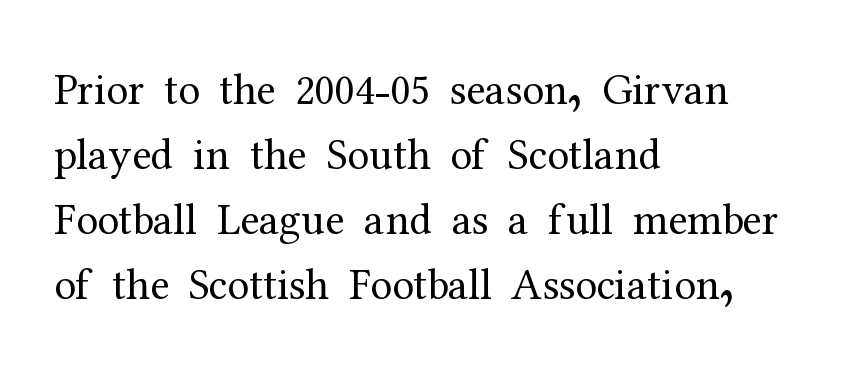
Q: Is the text bold? A: No.
Q: Is the text italic (slanted)? A: No, it is upright.
Q: Is the typeface a serif or a sans-serif typeface? A: Serif.
Q: Is the text underlined? A: No.
Q: How is the paragraph aligned? A: Left-aligned.
Q: Is the spacing between letters normal or unusually wide? A: Normal.
Q: Is the spacing between lines tight, normal or loose? A: Normal.
Q: Width (condensed, normal, or wide)? A: Normal.
Q: Stroke contrast? A: Medium.
Q: x-height? A: Medium.
Q: Monospaced? A: No.
